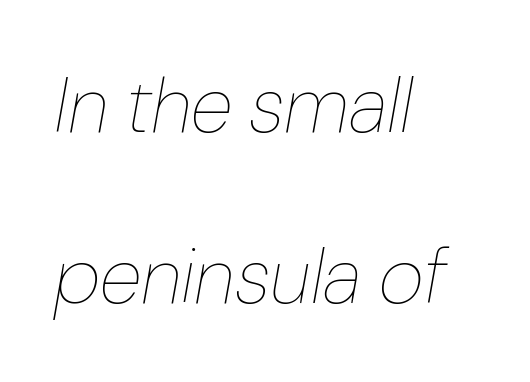
The image shows 78 px thin type, italic (leaning right); set left-aligned, loose line spacing (2.19x), normal letter spacing, not underlined; low stroke contrast and a medium x-height.
